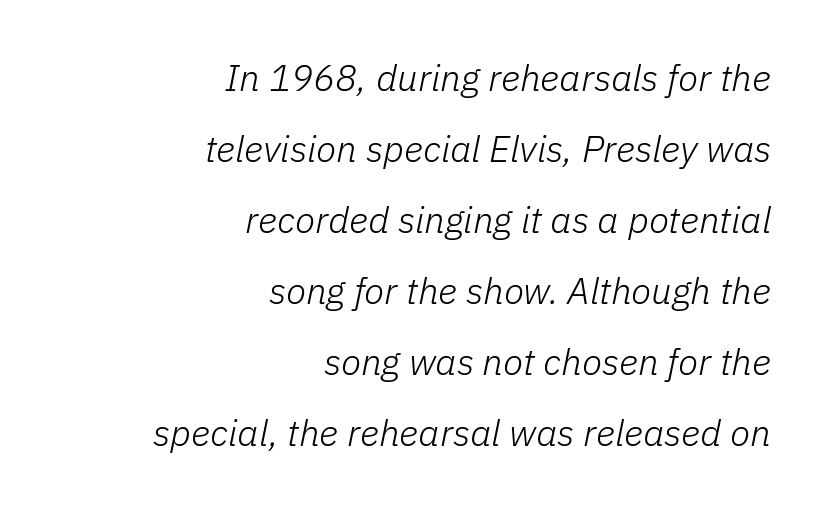
The space directly below the letters is spotless. Successive baselines arrive slowly, with a big drop between each. Heaviness? Minimal to ordinary, like unemphasized prose. Note the varied advance widths — an 'i' is clearly narrower than an 'm'. There is no visible air inserted between adjacent glyphs.
